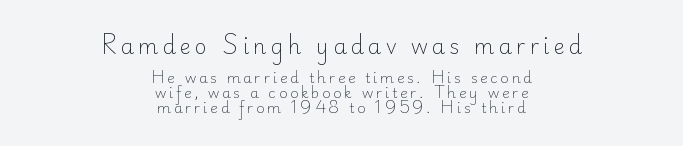
{"italic": "no", "bold": "no", "underline": "no", "align": "center", "line_spacing": "tight", "line_spacing_ratio": 1.07, "letter_spacing": "wide", "letter_spacing_em": 0.2, "larger_block": "first", "size_ratio": 1.5, "glyph_px": 21}
